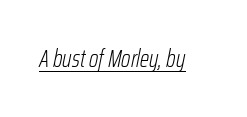
In terms of letterspacing, this is plain default setting. The strokes are not fattened; the text isn't bold. Underlined type. Slant detected: the letters are inclined.
